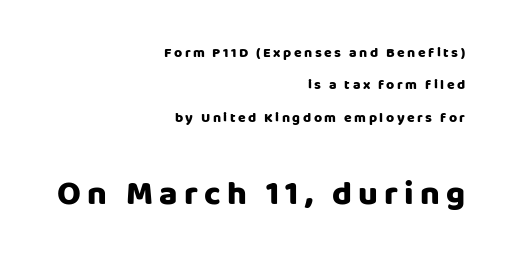
Q: Is the text bold? A: Yes.
Q: Is the text italic (slanted)? A: No, it is upright.
Q: Is the typeface a serif or a sans-serif typeface? A: Sans-serif.
Q: Is the text underlined? A: No.
Q: How is the paragraph aligned? A: Right-aligned.
Q: Is the spacing between lines tight, normal or loose? A: Loose.
Q: Which block of text is set in a larger size, the first (top) or the second (bottom)? A: The second (bottom) one.
Q: Width (condensed, normal, or wide)? A: Normal.
Q: Stroke contrast? A: Low.
Q: x-height? A: Large.
Q: Monospaced? A: No.
